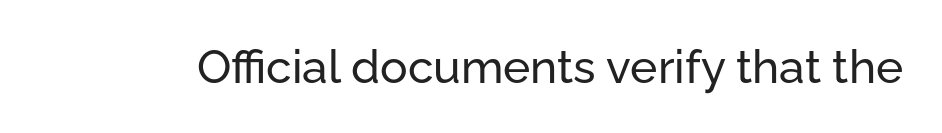
{"serif": "no", "italic": "no", "width": "normal", "stroke_contrast": "low", "x_height": "medium", "monospaced": "no", "underline": "no", "letter_spacing": "normal", "letter_spacing_em": 0.0, "glyph_px": 46}
